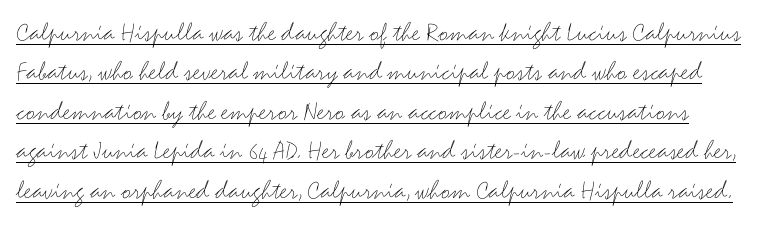
{"serif": "no", "bold": "no", "weight": "thin", "width": "wide", "stroke_contrast": "medium", "x_height": "small", "monospaced": "no", "underline": "yes", "align": "left", "line_spacing": "normal", "line_spacing_ratio": 1.41, "letter_spacing": "normal", "letter_spacing_em": 0.0, "glyph_px": 28}
